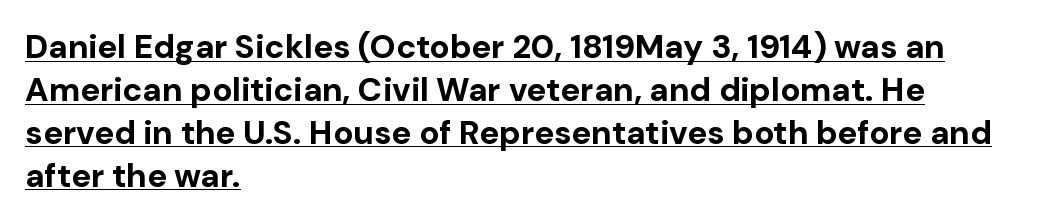
Q: Is the text bold? A: Yes.
Q: Is the text italic (slanted)? A: No, it is upright.
Q: Is the typeface a serif or a sans-serif typeface? A: Sans-serif.
Q: Is the text underlined? A: Yes.
Q: How is the paragraph aligned? A: Left-aligned.
Q: Is the spacing between letters normal or unusually wide? A: Normal.
Q: Is the spacing between lines tight, normal or loose? A: Normal.
Q: Width (condensed, normal, or wide)? A: Normal.
Q: Stroke contrast? A: Low.
Q: x-height? A: Medium.
Q: Monospaced? A: No.
